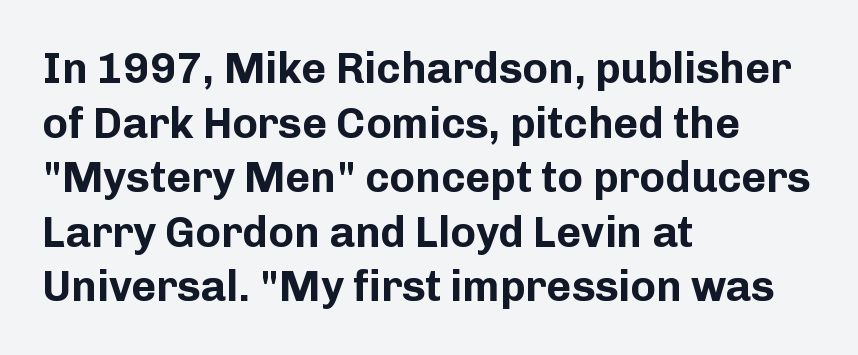
The image shows 43 px bold sans-serif type, upright; set left-aligned, normal line spacing (1.27x), normal letter spacing, not underlined; low stroke contrast and a medium x-height.
